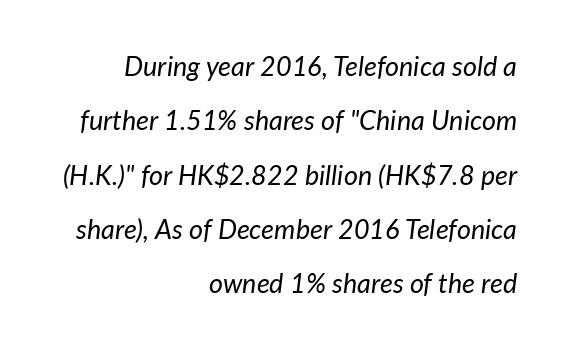
The image shows 27 px text type, italic (leaning right); set right-aligned, loose line spacing (2.01x), normal letter spacing, not underlined.
